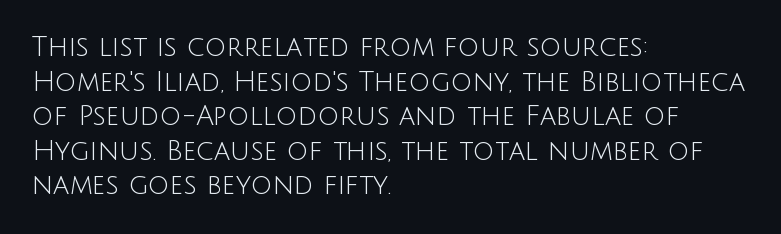
The block of text has a typical density, with ordinary space between rows. Which margin do the lines hug? The left one — the right edge is uneven. The space directly below the letters is spotless. This is the regular roman posture of the typeface. Does extra space separate the letters? No, they use regular spacing.
